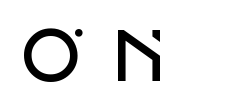
{"serif": "no", "italic": "no", "bold": "semi", "weight": "semibold", "width": "normal", "stroke_contrast": "low", "x_height": "large", "monospaced": "no", "underline": "no", "glyph_px": 63}
